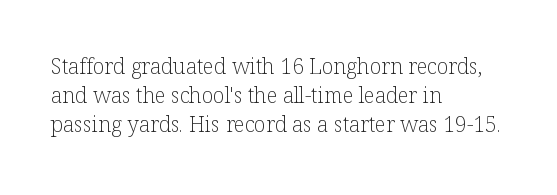
Q: Is the text bold? A: No.
Q: Is the text italic (slanted)? A: No, it is upright.
Q: Is the text underlined? A: No.
Q: How is the paragraph aligned? A: Left-aligned.
Q: Is the spacing between letters normal or unusually wide? A: Normal.
Q: Is the spacing between lines tight, normal or loose? A: Normal.
